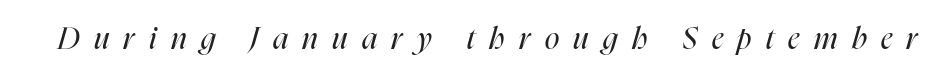
The image shows 30 px regular-weight, condensed type, italic (leaning right); set unusually wide letter spacing (+0.48 em), not underlined; high stroke contrast and a medium x-height.
